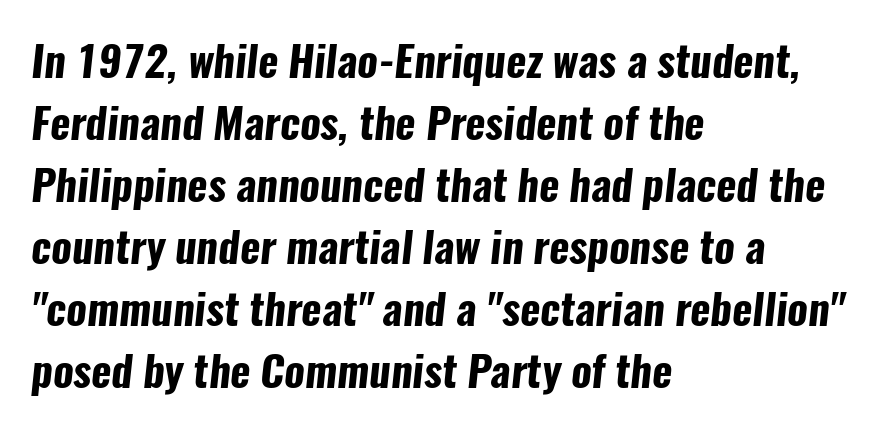
The image shows 43 px bold, condensed sans-serif type; set left-aligned, normal line spacing (1.44x), normal letter spacing, not underlined; low stroke contrast and a medium x-height.
